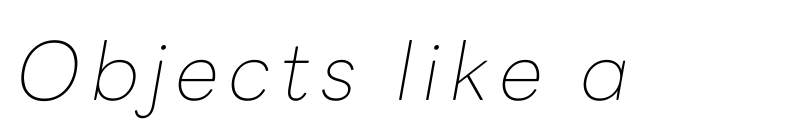
The image shows 80 px thin type, italic (leaning right); set not underlined; low stroke contrast and a medium x-height.
